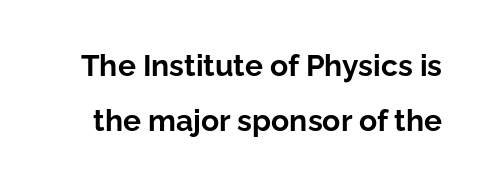
Words appear dense and cohesive because spacing is normal. The passage shown is not underscored anywhere. Set as a true bold cut, around the 700 mark. You can tell it's not italic because the verticals are truly vertical.
